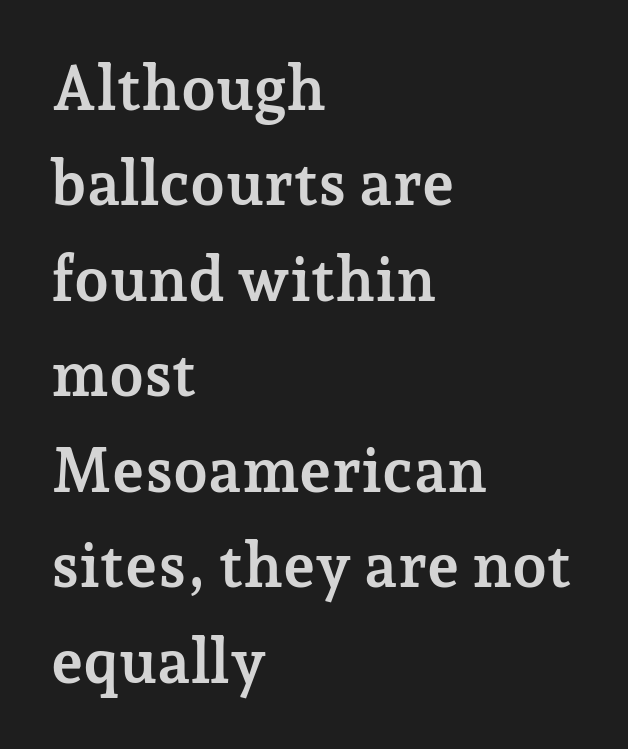
The image shows 62 px semibold serif type, upright; set left-aligned, normal line spacing (1.54x), normal letter spacing, not underlined; low stroke contrast and a medium x-height.
